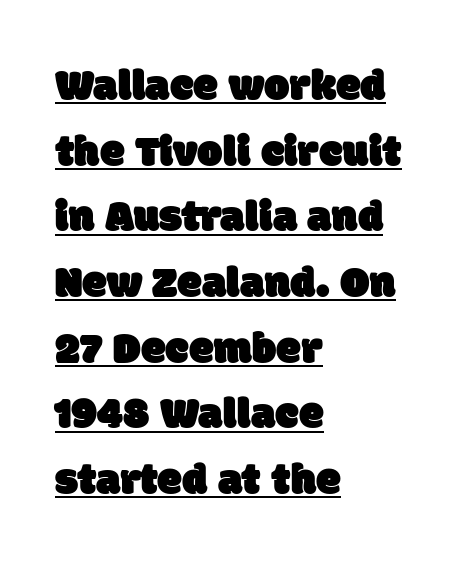
{"serif": "no", "width": "normal", "stroke_contrast": "low", "x_height": "large", "monospaced": "no", "underline": "yes", "align": "left", "line_spacing": "normal", "line_spacing_ratio": 1.46, "letter_spacing": "normal", "letter_spacing_em": 0.0, "glyph_px": 45}
